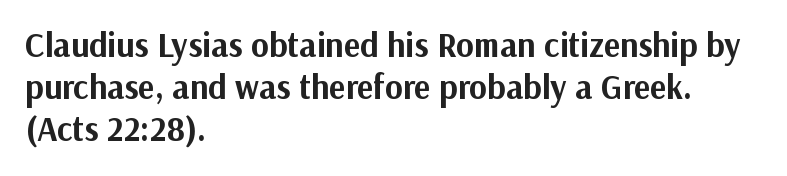
Q: Is the text bold? A: Yes.
Q: Is the text italic (slanted)? A: No, it is upright.
Q: Is the typeface a serif or a sans-serif typeface? A: Sans-serif.
Q: Is the text underlined? A: No.
Q: How is the paragraph aligned? A: Left-aligned.
Q: Is the spacing between letters normal or unusually wide? A: Normal.
Q: Width (condensed, normal, or wide)? A: Normal.
Q: Stroke contrast? A: Medium.
Q: x-height? A: Medium.
Q: Monospaced? A: No.
